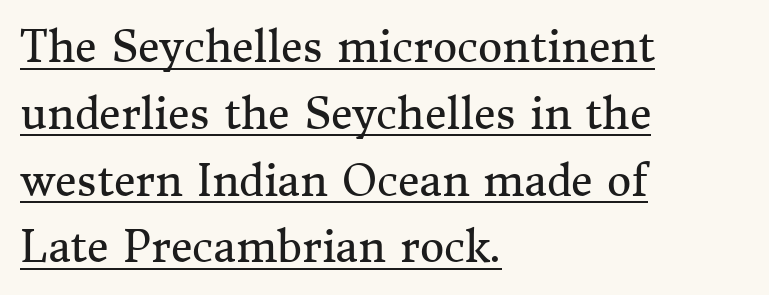
{"serif": "yes", "italic": "no", "bold": "no", "weight": "regular", "width": "normal", "stroke_contrast": "medium", "x_height": "medium", "monospaced": "no", "underline": "yes", "align": "left", "line_spacing": "normal", "line_spacing_ratio": 1.59, "letter_spacing": "normal", "letter_spacing_em": 0.0, "glyph_px": 42}
